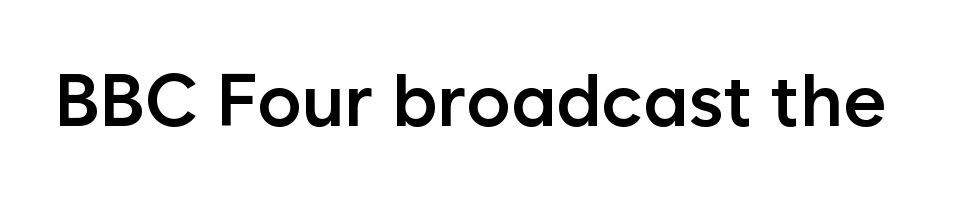
The image shows 74 px semibold sans-serif type, upright; set normal letter spacing, not underlined; low stroke contrast and a medium x-height.
